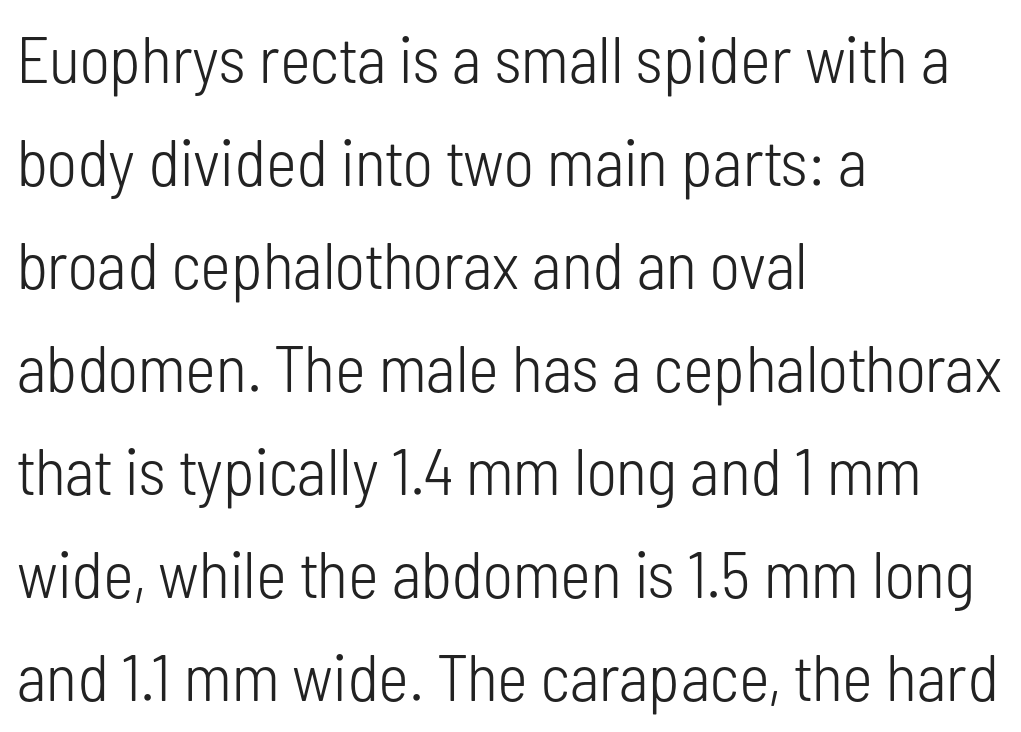
{"serif": "no", "italic": "no", "bold": "no", "weight": "light", "width": "condensed", "stroke_contrast": "low", "x_height": "medium", "monospaced": "no", "underline": "no", "align": "left", "line_spacing": "normal", "line_spacing_ratio": 1.56, "letter_spacing": "normal", "letter_spacing_em": 0.0, "glyph_px": 66}
